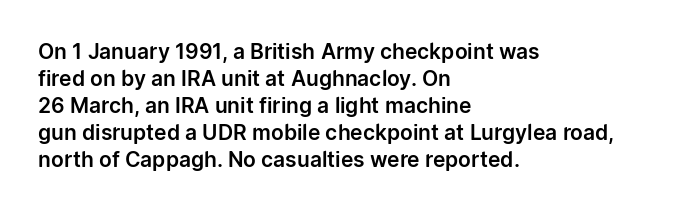
No word sits above an underline. Rendered with straight, roman letterforms. A typesetter would call this leading conventional body-copy spacing. Nothing unusual about the tracking: characters are spaced as the font intends. Line starts are locked; line ends wander.
